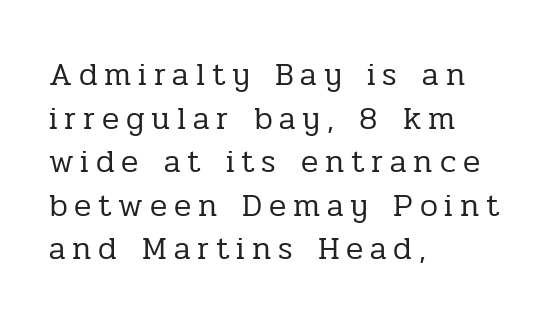
The image shows 32 px regular-weight serif type, upright; set left-aligned, normal line spacing (1.36x), unusually wide letter spacing (+0.21 em), not underlined; low stroke contrast and a medium x-height.
